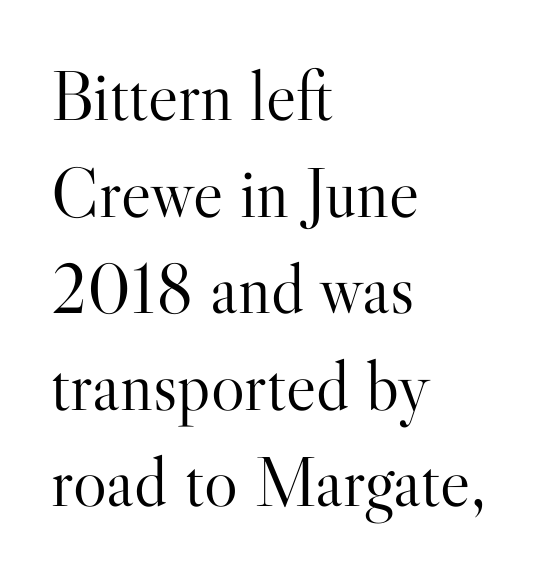
The typesetter chose a ragged-right arrangement here. The designer went with a serif here, giving each stem small feet. Normally led — the rows are evenly, conventionally spaced. Type without underlining.
